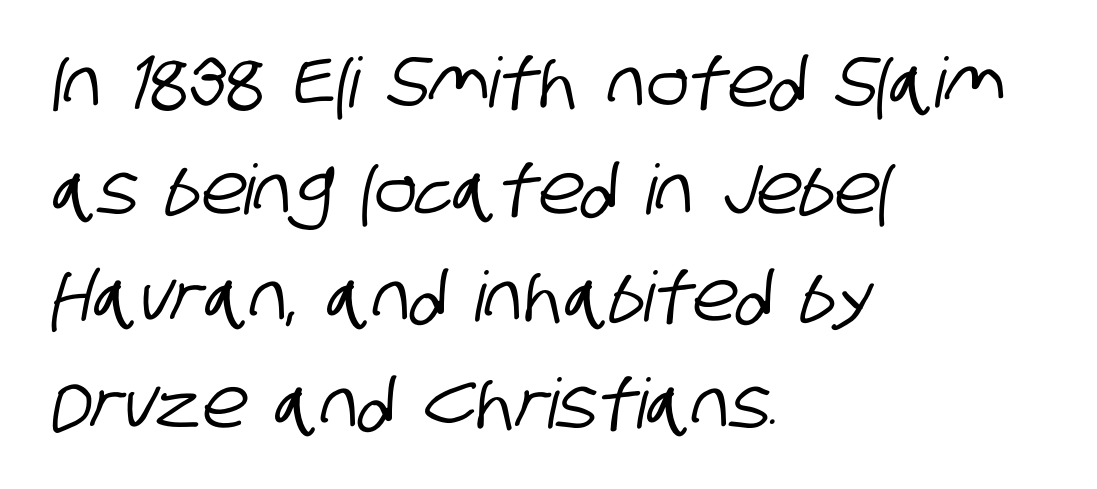
The image shows 69 px condensed sans-serif type; set left-aligned, normal line spacing (1.55x), normal letter spacing, not underlined; low stroke contrast and a large x-height.
